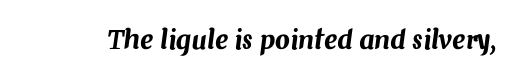
The image shows 26 px text type, italic (leaning right); set normal letter spacing, not underlined.
